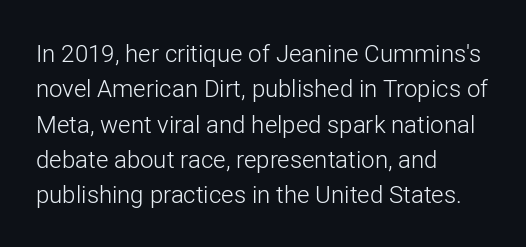
The image shows 24 px text type, upright; set left-aligned, normal line spacing (1.47x), normal letter spacing, not underlined.
